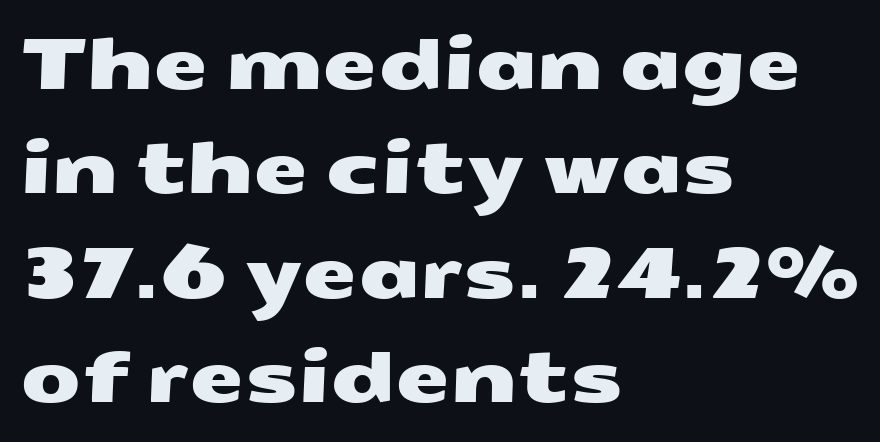
{"serif": "no", "width": "wide", "stroke_contrast": "medium", "x_height": "medium", "monospaced": "no", "underline": "no", "align": "left", "line_spacing": "normal", "line_spacing_ratio": 1.49, "letter_spacing": "normal", "letter_spacing_em": 0.0, "glyph_px": 70}
